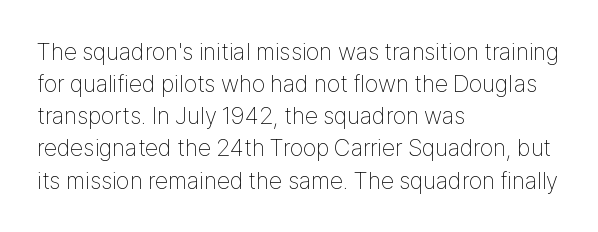
{"italic": "no", "bold": "no", "underline": "no", "align": "left", "line_spacing": "normal", "line_spacing_ratio": 1.34, "letter_spacing": "normal", "letter_spacing_em": 0.0, "glyph_px": 24}
